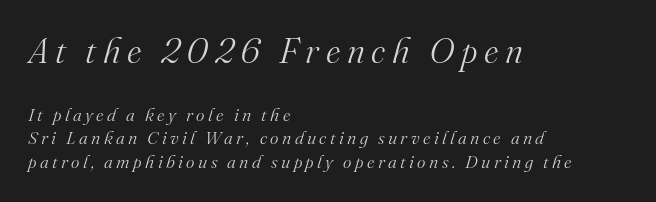
Reading top to bottom, the characters get smaller at the block break. Every character sits at an angle, as italics do. The passage shown is not underscored anywhere. The passage shown is not bold in any degree.
